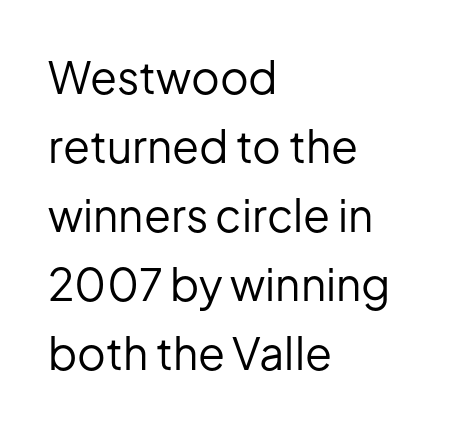
{"serif": "no", "italic": "no", "bold": "no", "weight": "regular", "width": "normal", "stroke_contrast": "low", "x_height": "medium", "monospaced": "no", "underline": "no", "align": "left", "line_spacing": "normal", "line_spacing_ratio": 1.57, "letter_spacing": "normal", "letter_spacing_em": 0.0, "glyph_px": 44}
